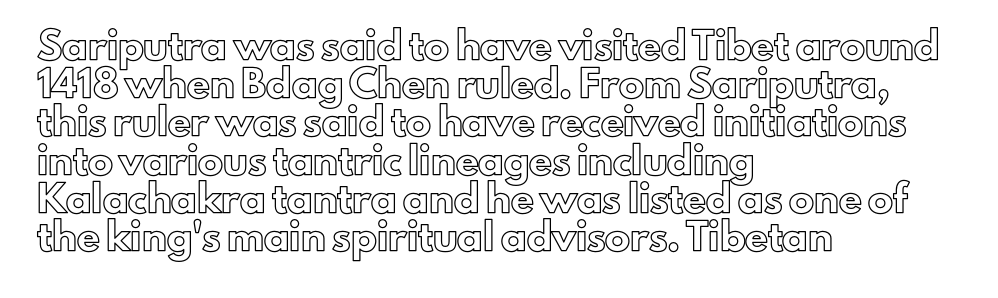
Q: Is the text italic (slanted)? A: No, it is upright.
Q: Is the text underlined? A: No.
Q: How is the paragraph aligned? A: Left-aligned.
Q: Is the spacing between letters normal or unusually wide? A: Normal.
Q: Is the spacing between lines tight, normal or loose? A: Normal.
